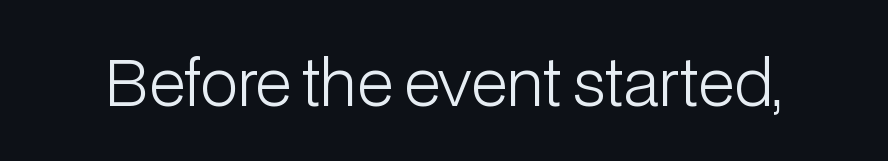
Q: Is the text bold? A: No.
Q: Is the text italic (slanted)? A: No, it is upright.
Q: Is the typeface a serif or a sans-serif typeface? A: Sans-serif.
Q: Is the text underlined? A: No.
Q: Is the spacing between letters normal or unusually wide? A: Normal.
Q: Width (condensed, normal, or wide)? A: Normal.
Q: Stroke contrast? A: Low.
Q: x-height? A: Medium.
Q: Monospaced? A: No.
